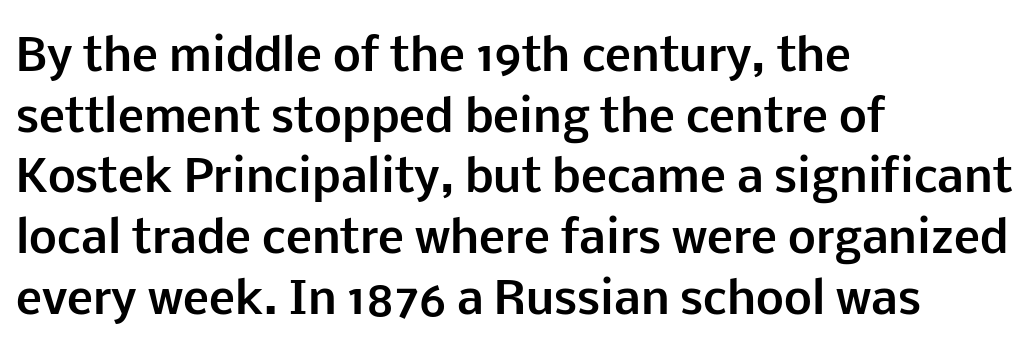
Compared with an ordinary text face, these strokes are far heavier — a full bold. This rendering employs a face without finishing strokes, i.e., a sans-serif. Baseline-to-baseline distance is the conventional proportion of letter height. Is the letter spacing exaggerated? No — it looks like the ordinary default. The ragged edge is on the right, which tells us the setting is flush left.
